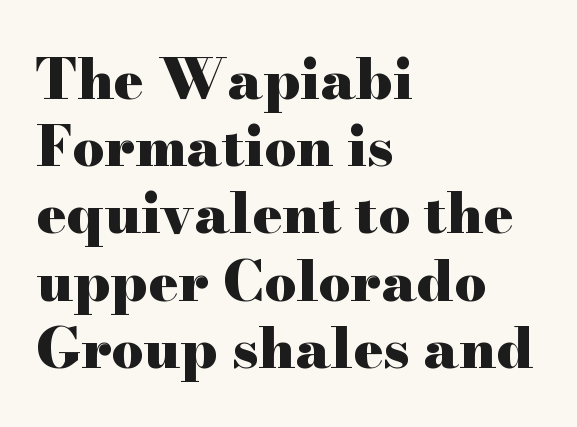
The image shows 56 px heavy, wide serif type, upright; set left-aligned, line spacing 1.2x, normal letter spacing, not underlined; high stroke contrast and a small x-height.
